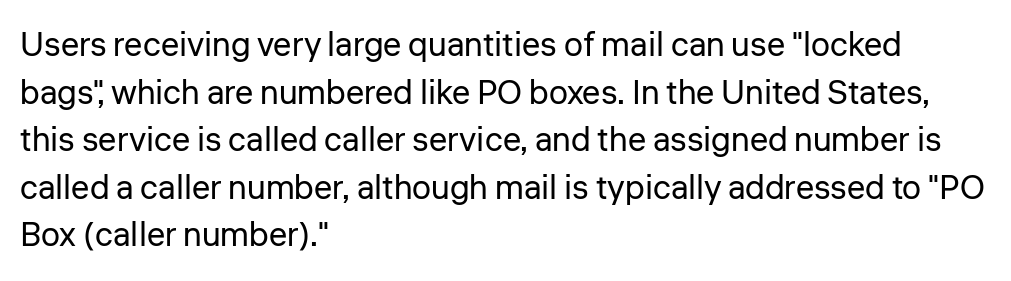
The image shows 34 px regular-weight sans-serif type, upright; set left-aligned, normal line spacing (1.4x), normal letter spacing, not underlined; low stroke contrast and a medium x-height.
